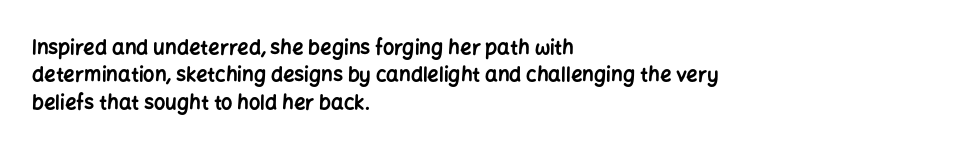
Q: Is the text bold? A: Yes.
Q: Is the text italic (slanted)? A: No, it is upright.
Q: Is the text underlined? A: No.
Q: How is the paragraph aligned? A: Left-aligned.
Q: Is the spacing between letters normal or unusually wide? A: Normal.
Q: Is the spacing between lines tight, normal or loose? A: Normal.
